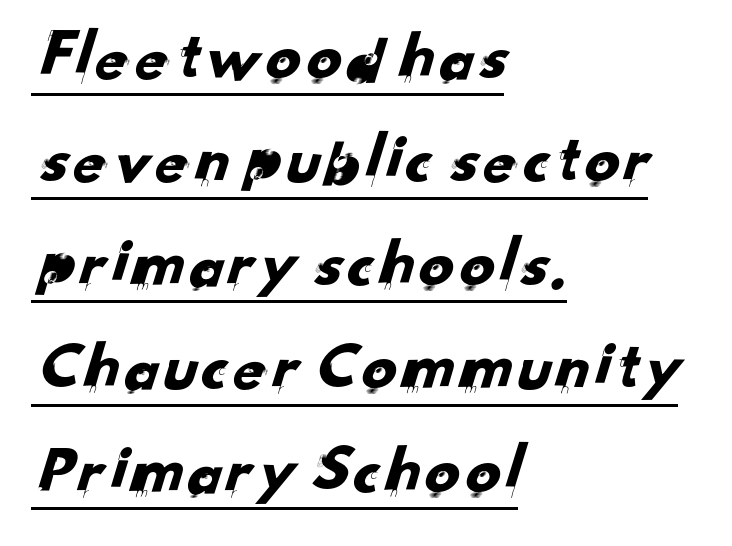
Q: Is the typeface a serif or a sans-serif typeface? A: Sans-serif.
Q: Is the text underlined? A: Yes.
Q: How is the paragraph aligned? A: Left-aligned.
Q: Is the spacing between letters normal or unusually wide? A: Normal.
Q: Is the spacing between lines tight, normal or loose? A: Normal.
Q: Width (condensed, normal, or wide)? A: Normal.
Q: Stroke contrast? A: Low.
Q: x-height? A: Small.
Q: Monospaced? A: No.
